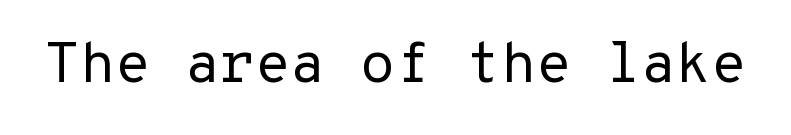
{"serif": "no", "italic": "no", "bold": "no", "weight": "regular", "width": "normal", "stroke_contrast": "low", "x_height": "medium", "underline": "no", "letter_spacing": "normal", "letter_spacing_em": 0.0, "glyph_px": 57}
